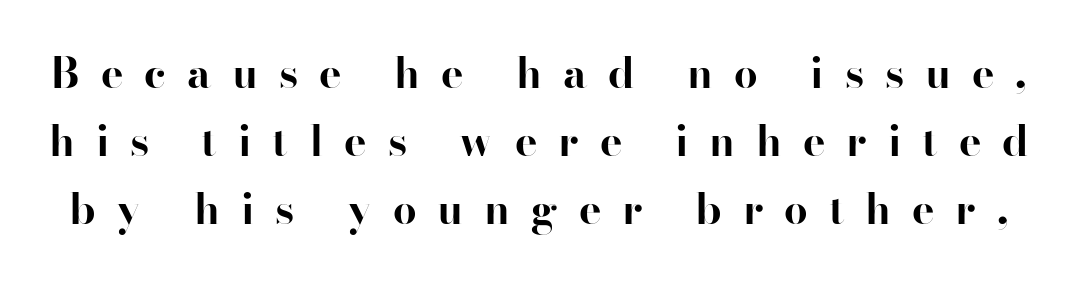
The image shows 42 px bold serif type, upright; set normal line spacing (1.62x), unusually wide letter spacing (+0.5 em), not underlined; high stroke contrast and a small x-height.
